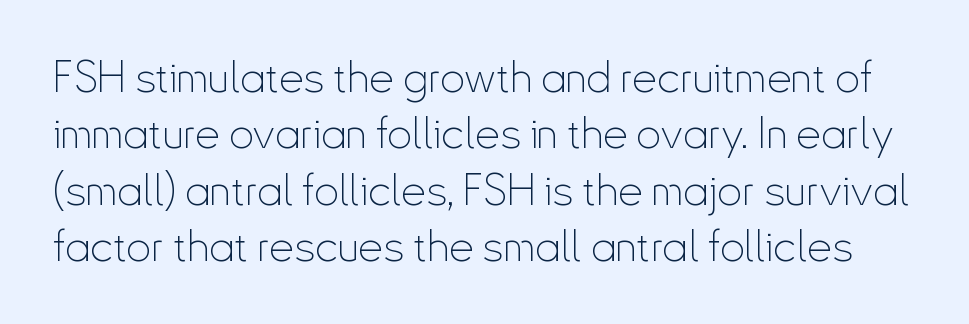
{"serif": "no", "italic": "no", "bold": "no", "weight": "thin", "width": "condensed", "stroke_contrast": "low", "x_height": "small", "monospaced": "no", "underline": "no", "line_spacing": "normal", "line_spacing_ratio": 1.28, "letter_spacing": "normal", "letter_spacing_em": 0.0, "glyph_px": 44}
